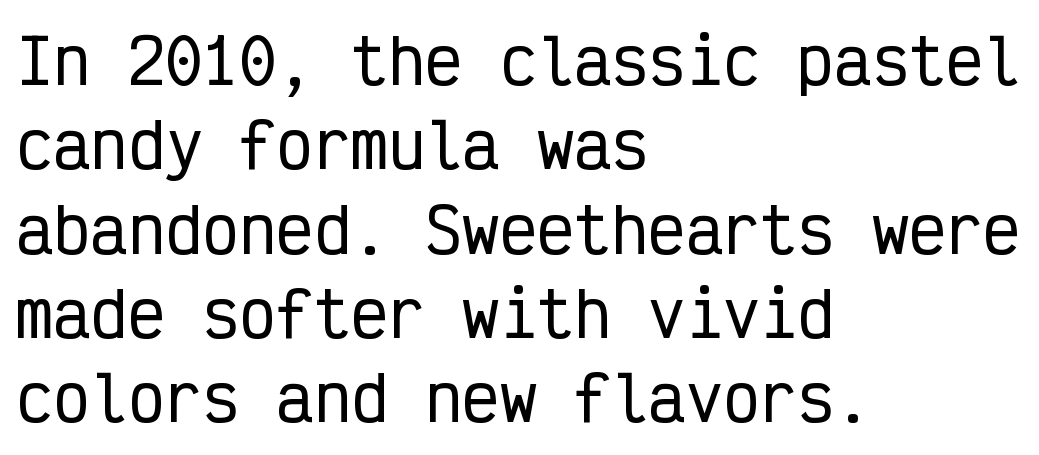
Q: Is the text italic (slanted)? A: No, it is upright.
Q: Is the typeface a serif or a sans-serif typeface? A: Sans-serif.
Q: Is the text underlined? A: No.
Q: How is the paragraph aligned? A: Left-aligned.
Q: Is the spacing between letters normal or unusually wide? A: Normal.
Q: Is the spacing between lines tight, normal or loose? A: Normal.
Q: Width (condensed, normal, or wide)? A: Condensed.
Q: Stroke contrast? A: Low.
Q: x-height? A: Medium.
Q: Monospaced? A: Yes.
